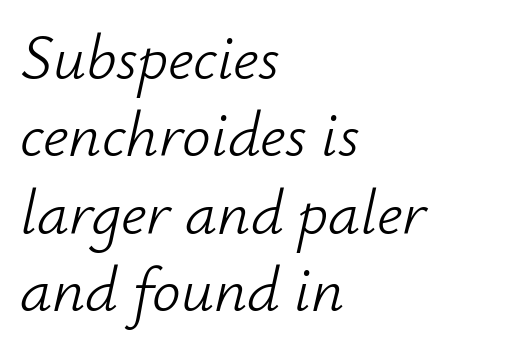
Q: Is the text bold? A: No.
Q: Is the text italic (slanted)? A: Yes, it leans right by about 12 degrees.
Q: Is the text underlined? A: No.
Q: How is the paragraph aligned? A: Left-aligned.
Q: Is the spacing between letters normal or unusually wide? A: Normal.
Q: Width (condensed, normal, or wide)? A: Normal.
Q: Stroke contrast? A: Low.
Q: x-height? A: Small.
Q: Monospaced? A: No.
